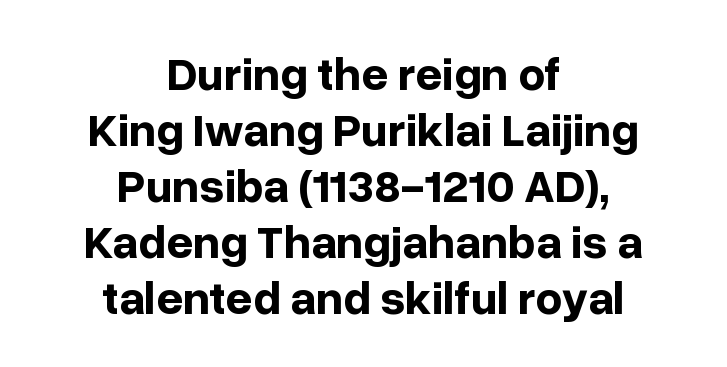
Q: Is the text bold? A: Yes.
Q: Is the text italic (slanted)? A: No, it is upright.
Q: Is the typeface a serif or a sans-serif typeface? A: Sans-serif.
Q: Is the text underlined? A: No.
Q: How is the paragraph aligned? A: Centered.
Q: Is the spacing between letters normal or unusually wide? A: Normal.
Q: Width (condensed, normal, or wide)? A: Normal.
Q: Stroke contrast? A: Low.
Q: x-height? A: Medium.
Q: Monospaced? A: No.
